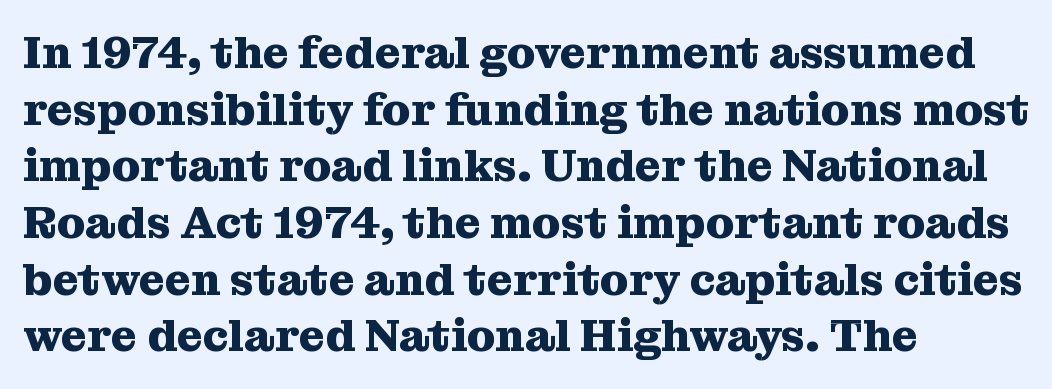
Q: Is the text bold? A: Yes.
Q: Is the text italic (slanted)? A: No, it is upright.
Q: Is the typeface a serif or a sans-serif typeface? A: Serif.
Q: Is the text underlined? A: No.
Q: How is the paragraph aligned? A: Left-aligned.
Q: Is the spacing between letters normal or unusually wide? A: Normal.
Q: Is the spacing between lines tight, normal or loose? A: Normal.
Q: Width (condensed, normal, or wide)? A: Normal.
Q: Stroke contrast? A: Medium.
Q: x-height? A: Medium.
Q: Monospaced? A: No.
